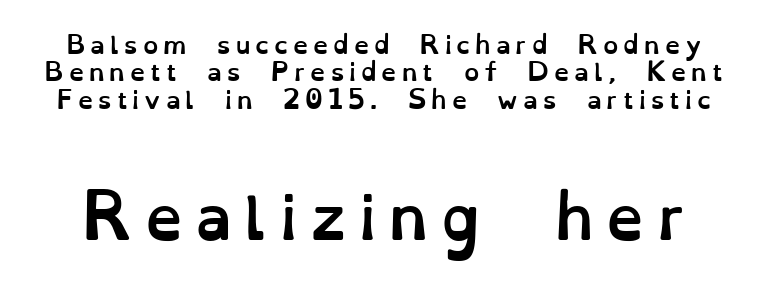
{"italic": "no", "bold": "yes", "weight": "semibold", "width": "normal", "stroke_contrast": "low", "x_height": "small", "monospaced": "no", "underline": "no", "line_spacing": "tight", "line_spacing_ratio": 1.14, "letter_spacing": "wide", "letter_spacing_em": 0.21, "larger_block": "second", "size_ratio": 2.5, "glyph_px": 60}
